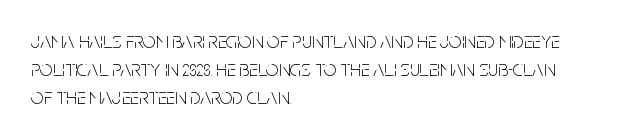
{"italic": "no", "bold": "no", "underline": "no", "align": "left", "line_spacing": "normal", "line_spacing_ratio": 1.28, "letter_spacing": "normal", "letter_spacing_em": 0.0, "glyph_px": 22}
